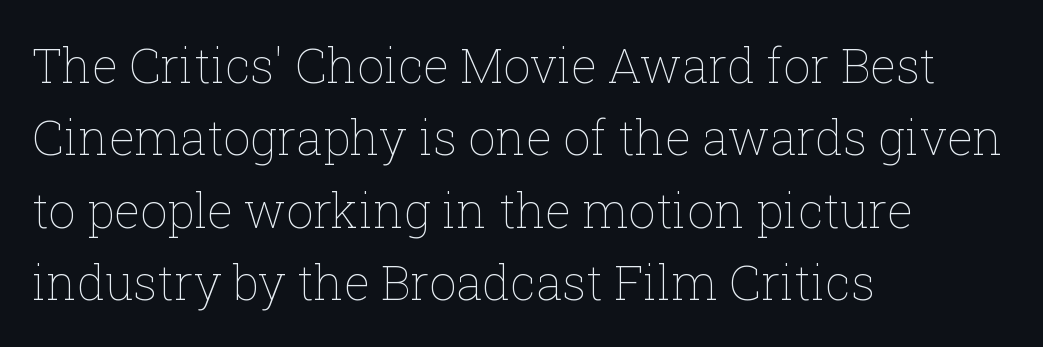
Q: Is the text bold? A: No.
Q: Is the text italic (slanted)? A: No, it is upright.
Q: Is the text underlined? A: No.
Q: How is the paragraph aligned? A: Left-aligned.
Q: Is the spacing between letters normal or unusually wide? A: Normal.
Q: Is the spacing between lines tight, normal or loose? A: Normal.
Q: Width (condensed, normal, or wide)? A: Normal.
Q: Stroke contrast? A: Low.
Q: x-height? A: Medium.
Q: Monospaced? A: No.
